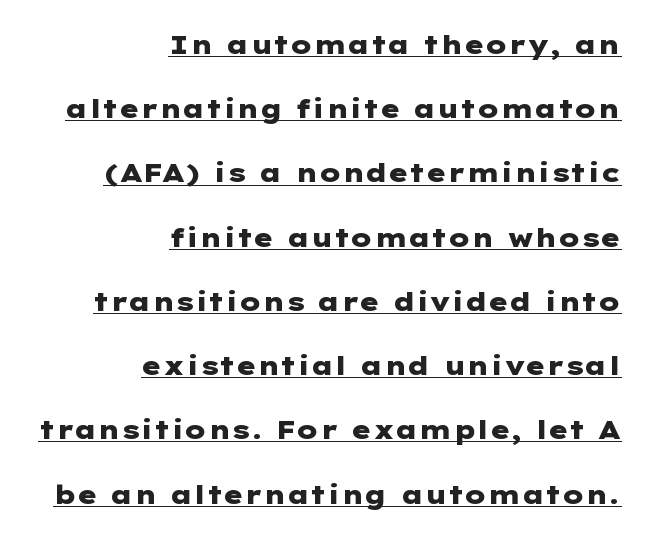
Q: Is the text bold? A: Yes.
Q: Is the text italic (slanted)? A: No, it is upright.
Q: Is the text underlined? A: Yes.
Q: How is the paragraph aligned? A: Right-aligned.
Q: Is the spacing between letters normal or unusually wide? A: Normal.
Q: Is the spacing between lines tight, normal or loose? A: Loose.
